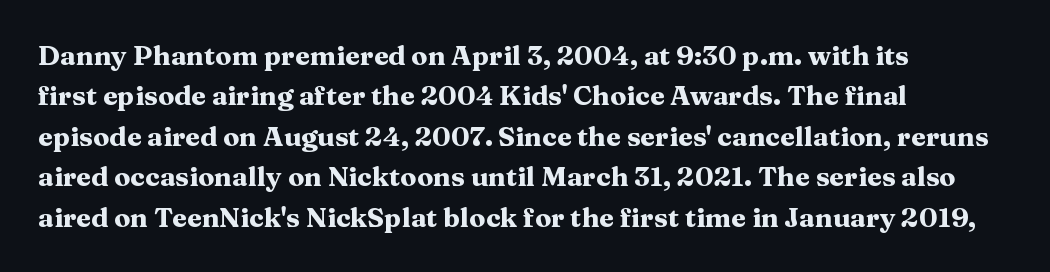
Q: Is the text bold? A: Yes.
Q: Is the text italic (slanted)? A: No, it is upright.
Q: Is the text underlined? A: No.
Q: How is the paragraph aligned? A: Left-aligned.
Q: Is the spacing between letters normal or unusually wide? A: Normal.
Q: Is the spacing between lines tight, normal or loose? A: Normal.
